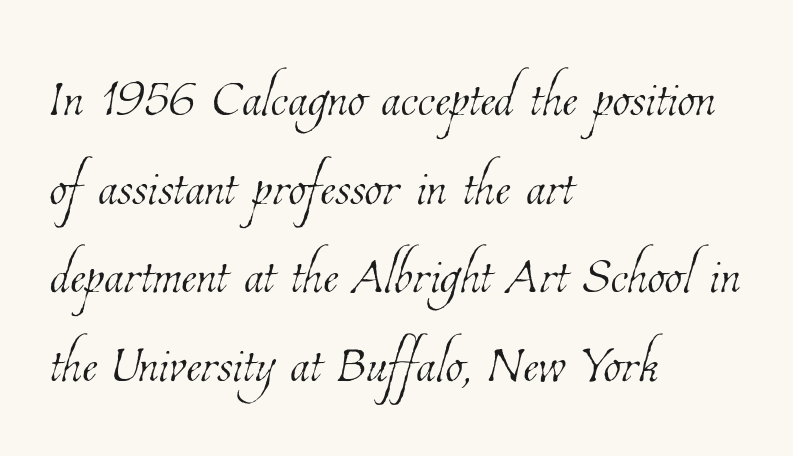
{"bold": "no", "weight": "thin", "width": "condensed", "stroke_contrast": "low", "x_height": "medium", "monospaced": "no", "underline": "no", "align": "left", "line_spacing_ratio": 1.23, "letter_spacing": "normal", "letter_spacing_em": 0.0, "glyph_px": 72}
